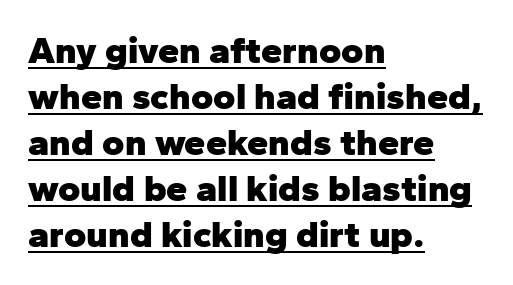
Q: Is the text bold? A: Yes.
Q: Is the text italic (slanted)? A: No, it is upright.
Q: Is the typeface a serif or a sans-serif typeface? A: Sans-serif.
Q: Is the text underlined? A: Yes.
Q: How is the paragraph aligned? A: Left-aligned.
Q: Is the spacing between letters normal or unusually wide? A: Normal.
Q: Width (condensed, normal, or wide)? A: Normal.
Q: Stroke contrast? A: Low.
Q: x-height? A: Medium.
Q: Monospaced? A: No.
